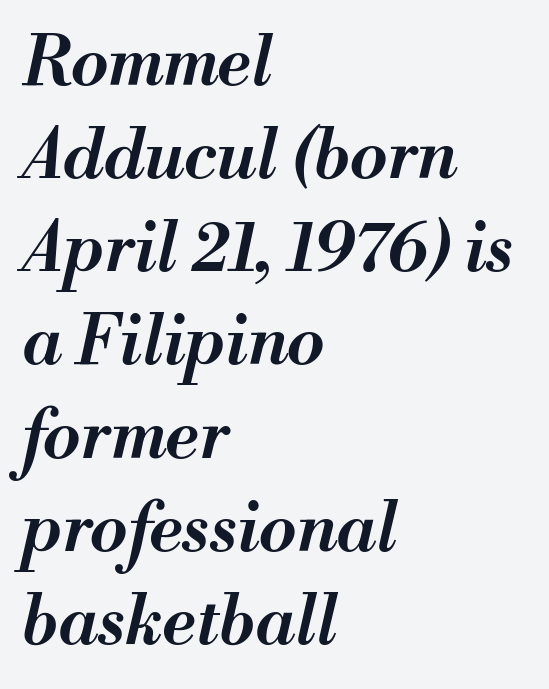
{"italic": "yes", "lean": "right", "slant_degrees": 13, "bold": "semi", "weight": "semibold", "width": "normal", "stroke_contrast": "medium", "x_height": "small", "monospaced": "no", "underline": "no", "align": "left", "line_spacing": "normal", "line_spacing_ratio": 1.37, "letter_spacing": "normal", "letter_spacing_em": 0.0, "glyph_px": 68}
